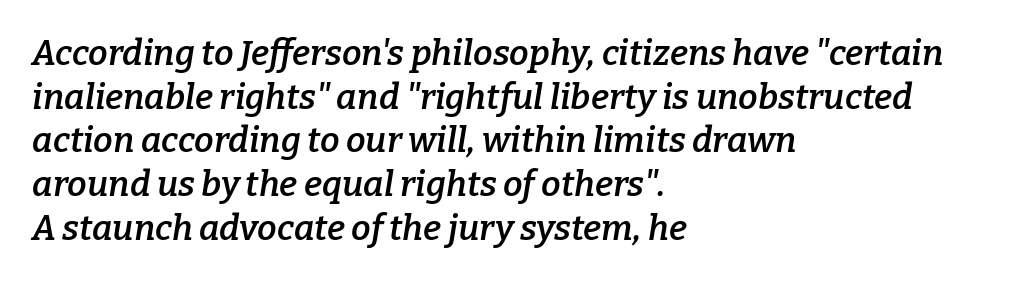
{"serif": "yes", "italic": "yes", "lean": "right", "slant_degrees": 9, "bold": "semi", "weight": "semibold", "width": "normal", "stroke_contrast": "low", "x_height": "medium", "monospaced": "no", "underline": "no", "align": "left", "line_spacing": "normal", "line_spacing_ratio": 1.25, "letter_spacing": "normal", "letter_spacing_em": 0.0, "glyph_px": 35}
